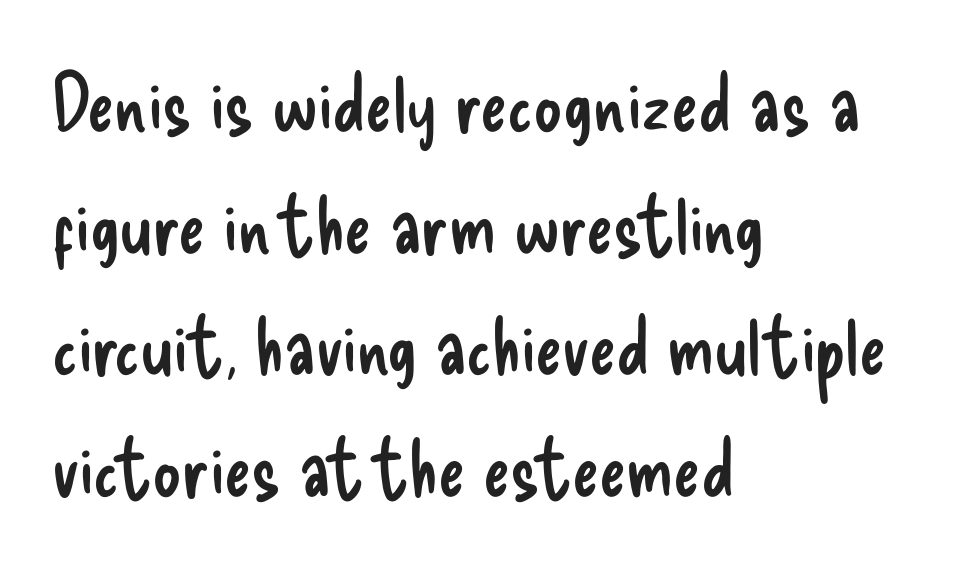
Q: Is the text bold? A: No.
Q: Is the text italic (slanted)? A: No, it is upright.
Q: Is the typeface a serif or a sans-serif typeface? A: Sans-serif.
Q: Is the text underlined? A: No.
Q: How is the paragraph aligned? A: Left-aligned.
Q: Is the spacing between letters normal or unusually wide? A: Normal.
Q: Is the spacing between lines tight, normal or loose? A: Normal.
Q: Width (condensed, normal, or wide)? A: Condensed.
Q: Stroke contrast? A: Low.
Q: x-height? A: Small.
Q: Monospaced? A: No.
